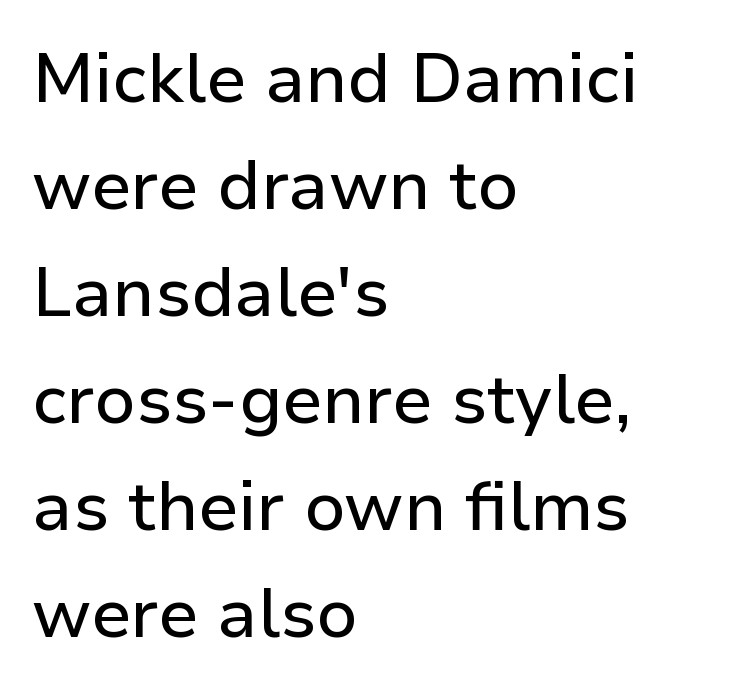
The image shows 69 px sans-serif type, upright; set left-aligned, normal line spacing (1.55x), normal letter spacing, not underlined; low stroke contrast and a medium x-height.
